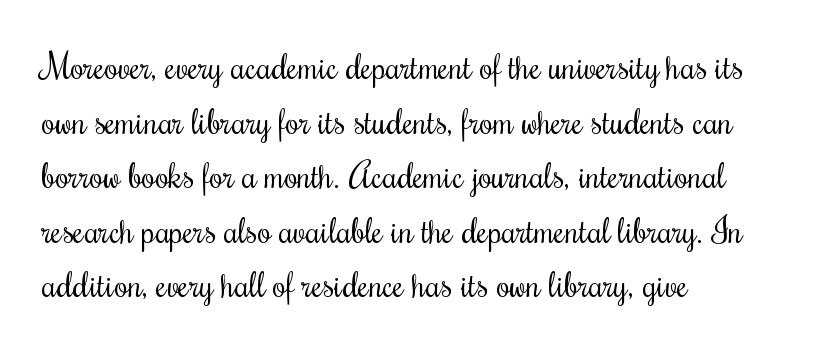
Q: Is the text bold? A: No.
Q: Is the text italic (slanted)? A: Yes.
Q: Is the typeface a serif or a sans-serif typeface? A: Serif.
Q: Is the text underlined? A: No.
Q: How is the paragraph aligned? A: Left-aligned.
Q: Is the spacing between letters normal or unusually wide? A: Normal.
Q: Is the spacing between lines tight, normal or loose? A: Normal.
Q: Width (condensed, normal, or wide)? A: Condensed.
Q: Stroke contrast? A: Medium.
Q: x-height? A: Small.
Q: Monospaced? A: No.
